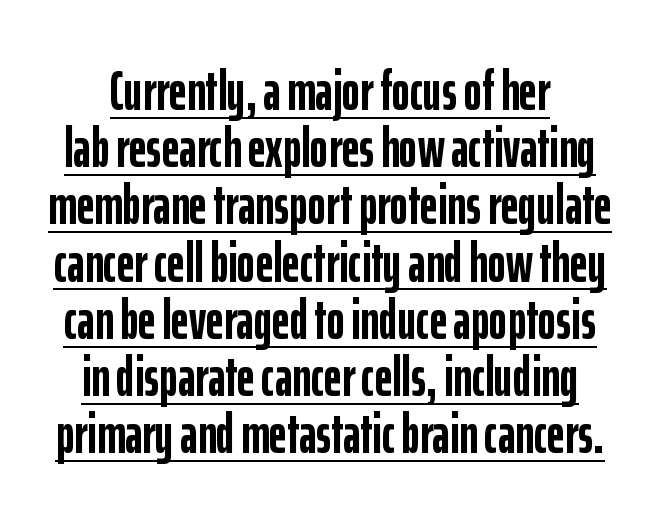
The image shows 55 px semibold, condensed sans-serif type, upright; set tight line spacing (1.04x), normal letter spacing, underlined; low stroke contrast and a medium x-height.
